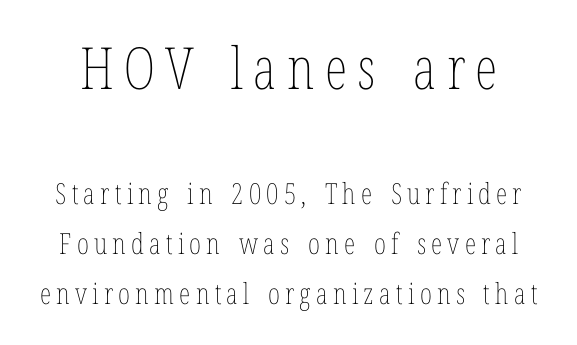
Here the designer chose a conventional face with non-uniform glyph widths. Posture: straight, roman, zero tilt. Whoever set this made the first block the dominant, larger element. Rule under the text: the space is simply empty. The weight tops out at a normal text grade.
